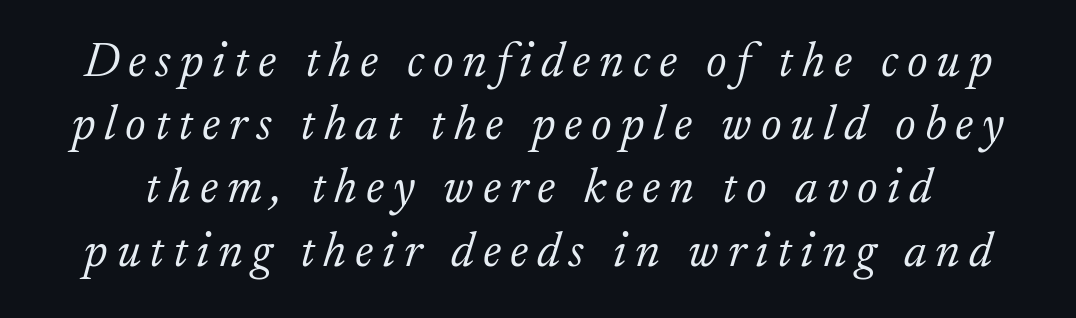
Baseline-to-baseline distance is the conventional proportion of letter height. Old-style or modern, the face here clearly has serifs. Check under the words: just untouched page. Every character sits at an angle, as italics do. The passage shown is not bold in any degree. A typesetter would call this proportional, since set widths differ per character.
